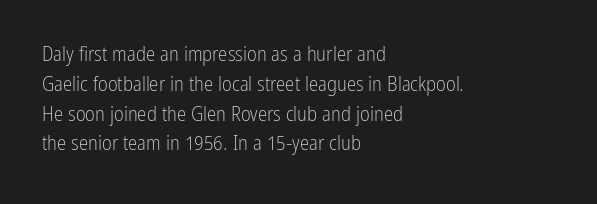
{"italic": "no", "bold": "no", "underline": "no", "align": "left", "line_spacing": "normal", "line_spacing_ratio": 1.42, "letter_spacing": "normal", "letter_spacing_em": 0.0, "glyph_px": 21}
